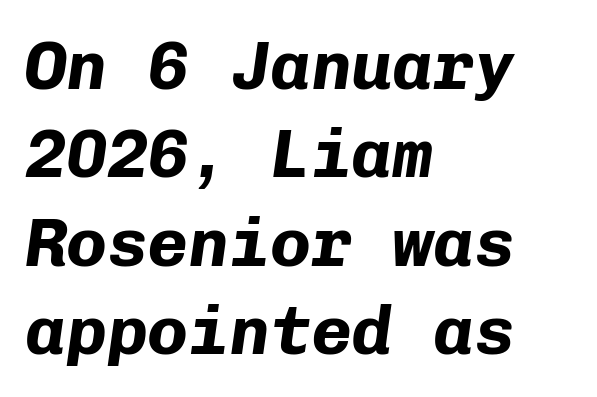
{"italic": "yes", "lean": "right", "slant_degrees": 8, "bold": "yes", "weight": "bold", "width": "normal", "stroke_contrast": "low", "x_height": "medium", "monospaced": "yes", "underline": "no", "align": "left", "line_spacing": "normal", "line_spacing_ratio": 1.3, "letter_spacing": "normal", "letter_spacing_em": 0.0, "glyph_px": 68}
